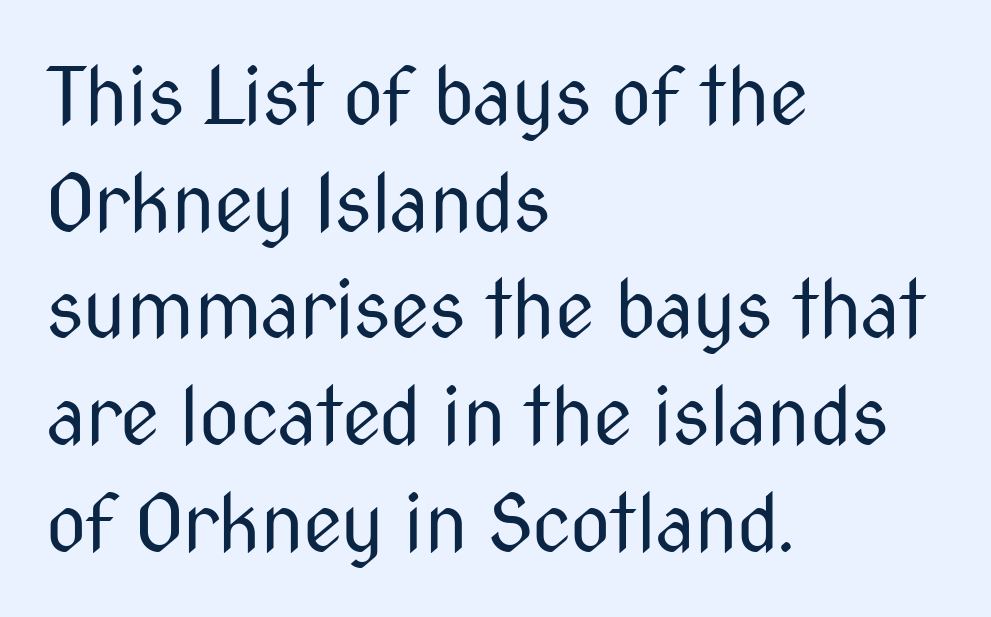
Typographically, this falls in the sans-serif category. The font is comparable to plain body text, perhaps lighter. This rendering features lettering with no underline. A typesetter would call this leading conventional body-copy spacing. The rendering uses natural spacing where letterforms have individual widths. Nobody touched the tracking dial on this one.
